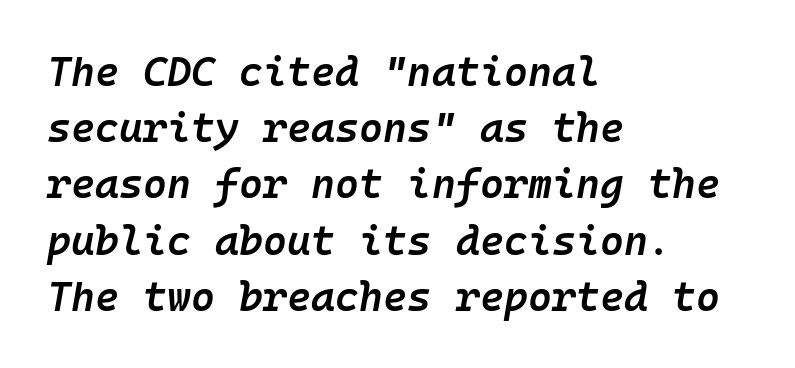
{"italic": "yes", "lean": "right", "slant_degrees": 10, "bold": "semi", "weight": "semibold", "width": "normal", "stroke_contrast": "low", "x_height": "medium", "monospaced": "yes", "underline": "no", "align": "left", "line_spacing": "normal", "line_spacing_ratio": 1.37, "letter_spacing": "normal", "letter_spacing_em": 0.0, "glyph_px": 41}
